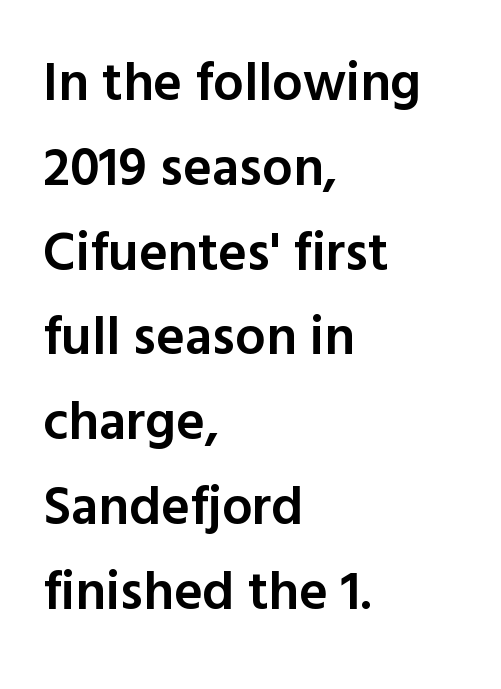
The image shows 54 px semibold sans-serif type, upright; set left-aligned, normal line spacing (1.57x), normal letter spacing, not underlined; a medium x-height.
